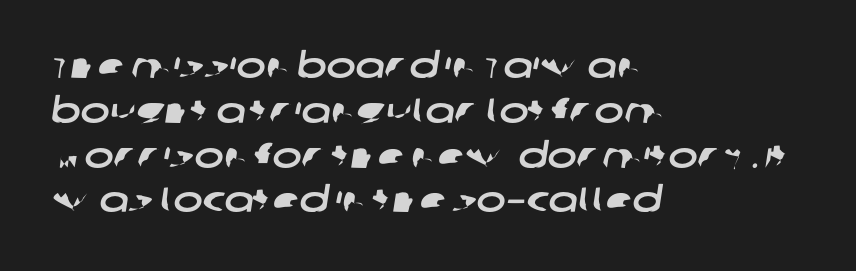
The image shows 35 px wide sans-serif type; set left-aligned, normal line spacing (1.28x), normal letter spacing, not underlined; low stroke contrast and a large x-height.
